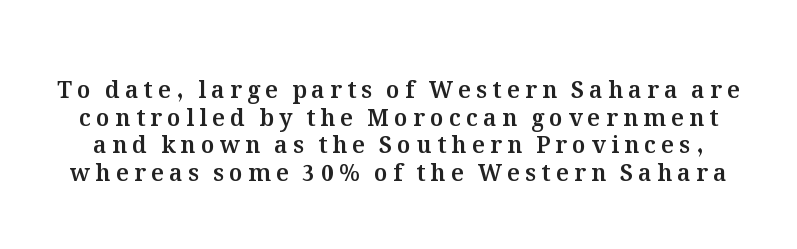
{"italic": "no", "underline": "no", "line_spacing_ratio": 1.2, "letter_spacing": "wide", "letter_spacing_em": 0.23, "glyph_px": 23}
